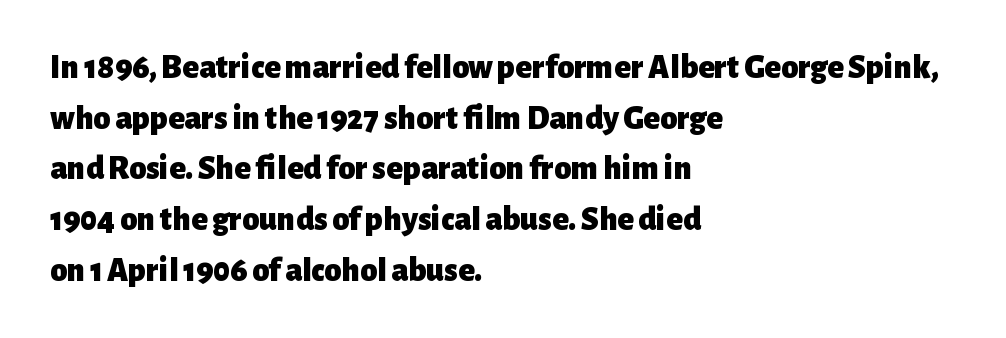
Here the designer chose a conventional face with non-uniform glyph widths. The type is set solid horizontally, with unmodified tracking. The area under the type is left untouched. Every row of glyphs begins at an identical x-position on the left. Students, observe: this is what conventionally led text looks like. Set as a true bold cut, around the 700 mark.
